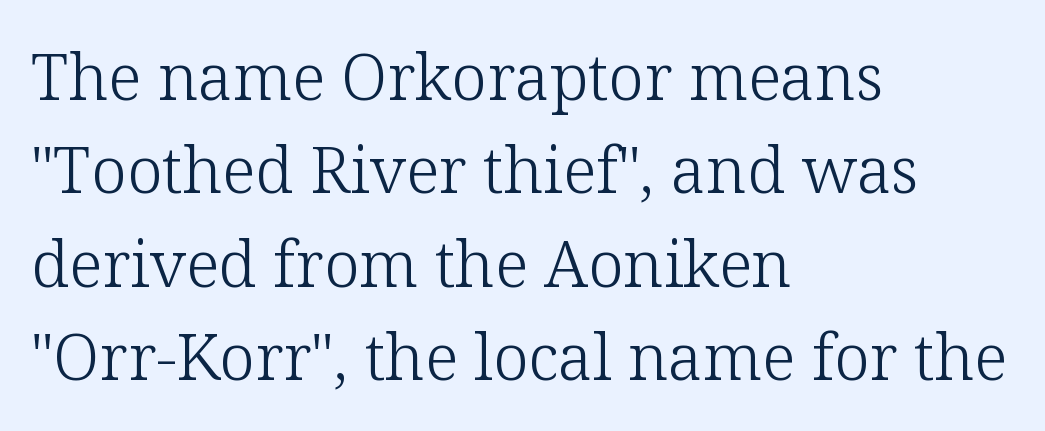
Q: Is the text bold? A: No.
Q: Is the text italic (slanted)? A: No, it is upright.
Q: Is the typeface a serif or a sans-serif typeface? A: Serif.
Q: Is the text underlined? A: No.
Q: How is the paragraph aligned? A: Left-aligned.
Q: Is the spacing between letters normal or unusually wide? A: Normal.
Q: Is the spacing between lines tight, normal or loose? A: Normal.
Q: Width (condensed, normal, or wide)? A: Normal.
Q: Stroke contrast? A: Low.
Q: x-height? A: Medium.
Q: Monospaced? A: No.
